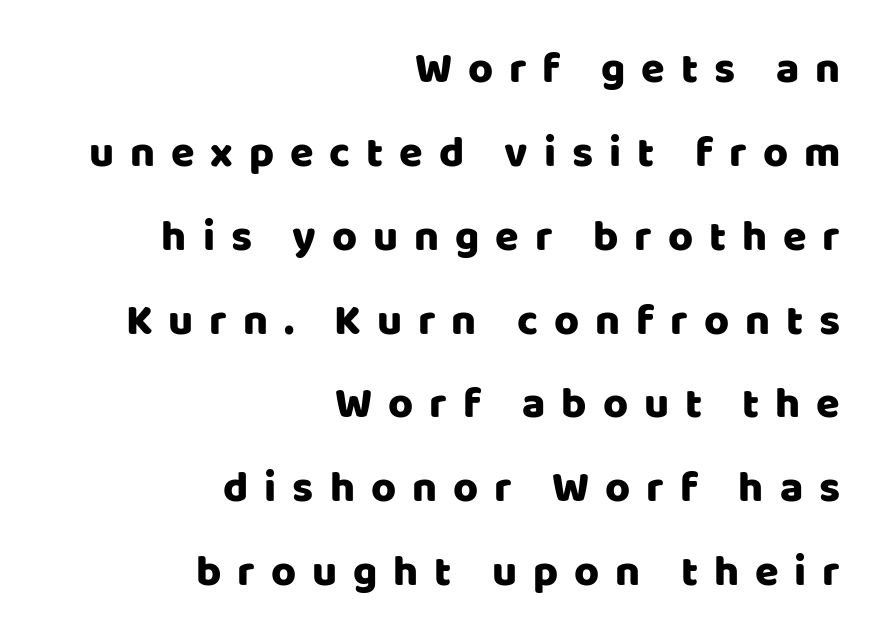
{"serif": "no", "italic": "no", "width": "normal", "stroke_contrast": "low", "x_height": "large", "monospaced": "no", "underline": "no", "align": "right", "line_spacing": "loose", "line_spacing_ratio": 1.95, "letter_spacing": "wide", "letter_spacing_em": 0.37, "glyph_px": 43}
